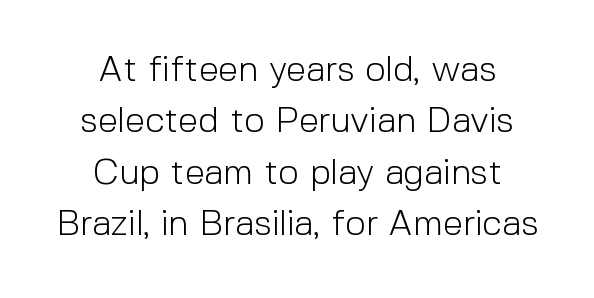
The image shows 36 px light sans-serif type, upright; set centered, normal line spacing (1.43x), normal letter spacing, not underlined; a medium x-height.
